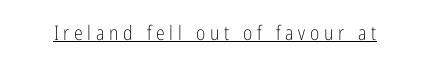
The image shows 20 px text type, upright; set unusually wide letter spacing (+0.23 em), underlined.
